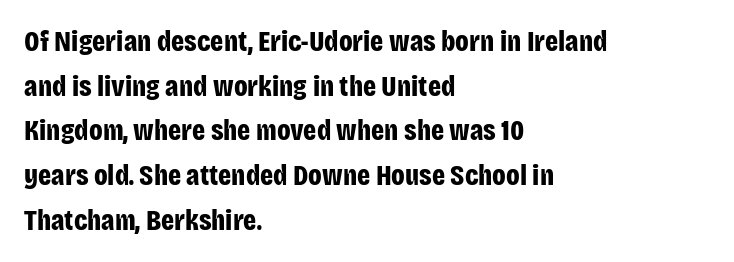
{"serif": "no", "italic": "no", "bold": "yes", "weight": "bold", "width": "condensed", "stroke_contrast": "low", "x_height": "large", "monospaced": "no", "underline": "no", "align": "left", "line_spacing": "normal", "line_spacing_ratio": 1.54, "letter_spacing": "normal", "letter_spacing_em": 0.0, "glyph_px": 29}
